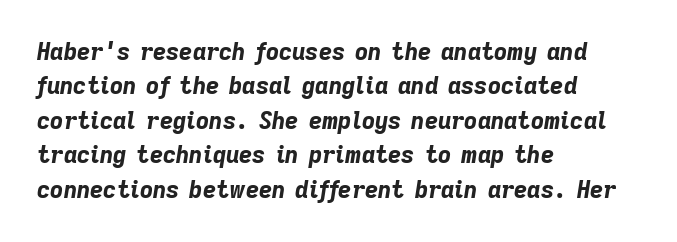
Q: Is the text bold? A: Yes.
Q: Is the text italic (slanted)? A: Yes, it leans right by about 9 degrees.
Q: Is the text underlined? A: No.
Q: How is the paragraph aligned? A: Left-aligned.
Q: Is the spacing between letters normal or unusually wide? A: Normal.
Q: Is the spacing between lines tight, normal or loose? A: Normal.
